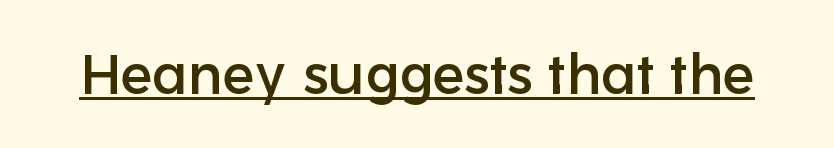
The image shows 56 px sans-serif type, upright; set normal letter spacing, underlined; low stroke contrast and a medium x-height.
